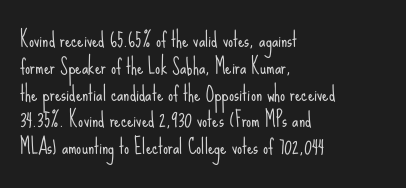
Unlike italic type, these characters show no tilt at all. Honestly, there is no underline to notice here at all. The ragged edge is on the right, which tells us the setting is flush left. Tracking here is standard; glyphs follow each other at the usual distance.
